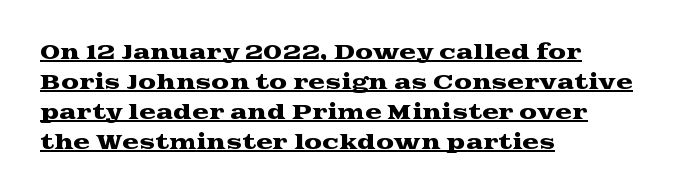
Q: Is the text italic (slanted)? A: No, it is upright.
Q: Is the text underlined? A: Yes.
Q: How is the paragraph aligned? A: Left-aligned.
Q: Is the spacing between letters normal or unusually wide? A: Normal.
Q: Is the spacing between lines tight, normal or loose? A: Normal.
